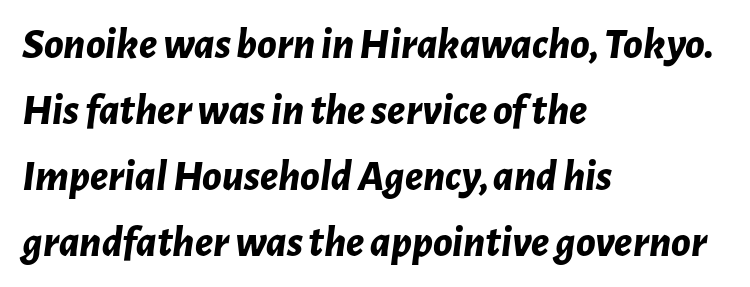
The image shows 44 px bold type, italic (leaning right); set left-aligned, normal line spacing (1.5x), normal letter spacing, not underlined; low stroke contrast and a medium x-height.
